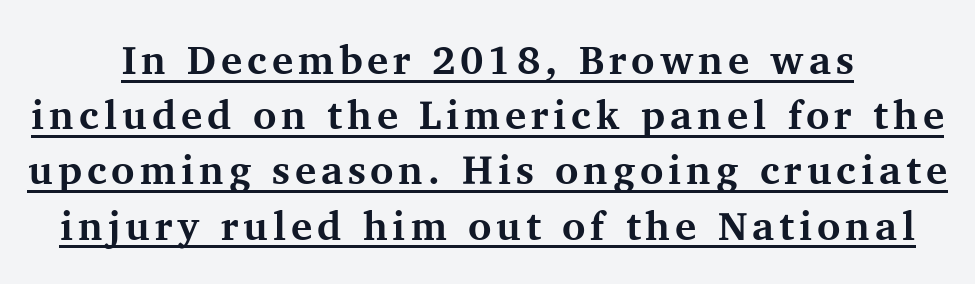
{"serif": "yes", "italic": "no", "bold": "yes", "weight": "bold", "width": "normal", "stroke_contrast": "medium", "x_height": "medium", "monospaced": "no", "underline": "yes", "align": "center", "line_spacing": "normal", "line_spacing_ratio": 1.38, "glyph_px": 40}
